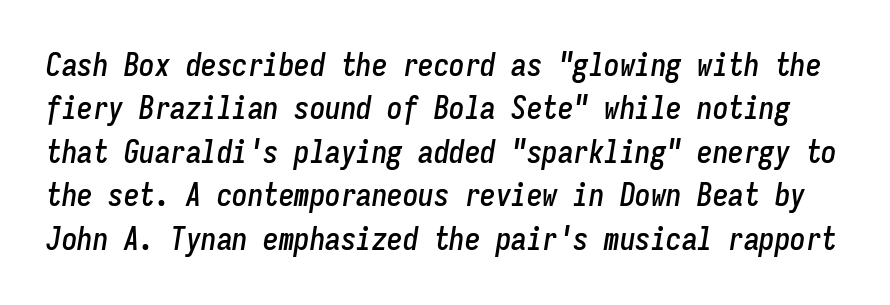
{"italic": "yes", "lean": "right", "slant_degrees": 9, "width": "condensed", "stroke_contrast": "low", "x_height": "medium", "monospaced": "yes", "underline": "no", "line_spacing": "normal", "line_spacing_ratio": 1.4, "letter_spacing": "normal", "letter_spacing_em": 0.0, "glyph_px": 31}
